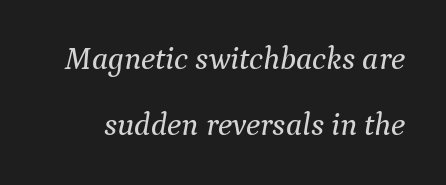
Q: Is the text italic (slanted)? A: Yes, it leans right by about 9 degrees.
Q: Is the typeface a serif or a sans-serif typeface? A: Serif.
Q: Is the text underlined? A: No.
Q: Is the spacing between letters normal or unusually wide? A: Normal.
Q: Is the spacing between lines tight, normal or loose? A: Loose.
Q: Width (condensed, normal, or wide)? A: Normal.
Q: Stroke contrast? A: Medium.
Q: x-height? A: Medium.
Q: Monospaced? A: No.
